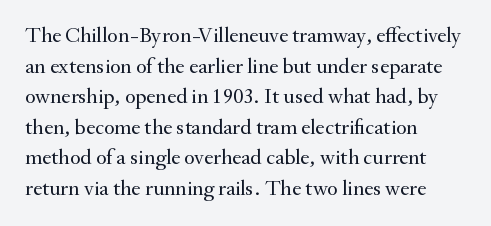
The image shows 22 px text type, upright; set left-aligned, normal line spacing (1.39x), normal letter spacing, not underlined.
